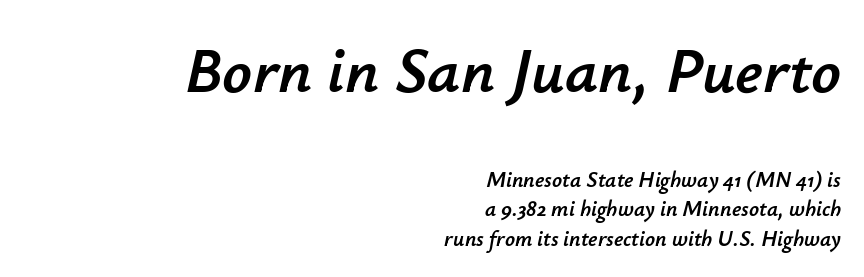
Q: Is the text italic (slanted)? A: Yes, it leans right by about 12 degrees.
Q: Is the text underlined? A: No.
Q: How is the paragraph aligned? A: Right-aligned.
Q: Is the spacing between letters normal or unusually wide? A: Normal.
Q: Is the spacing between lines tight, normal or loose? A: Normal.
Q: Which block of text is set in a larger size, the first (top) or the second (bottom)? A: The first (top) one.
Q: Width (condensed, normal, or wide)? A: Normal.
Q: Stroke contrast? A: Low.
Q: x-height? A: Small.
Q: Monospaced? A: No.
